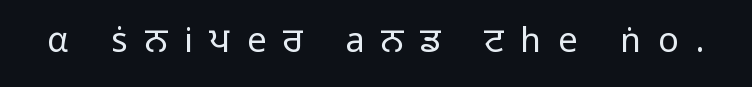
Has an underline been added? It has not. Stroke terminals: plain, sans-serif. Looks like regular typesetting: each glyph gets only the width it needs. The weight tops out at a normal text grade. Students, note that the glyphs here are deliberately spaced far apart.
